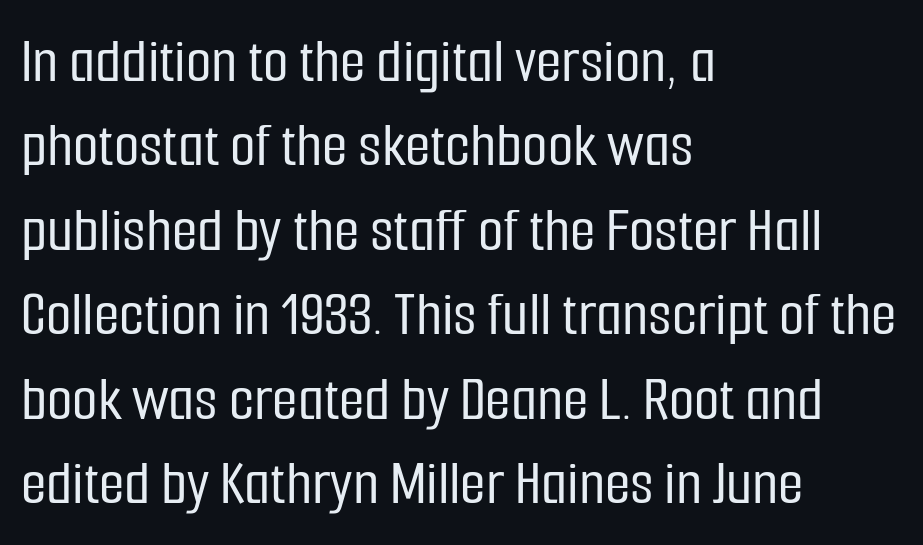
{"serif": "no", "italic": "no", "width": "condensed", "stroke_contrast": "low", "x_height": "medium", "monospaced": "no", "underline": "no", "align": "left", "line_spacing": "normal", "line_spacing_ratio": 1.28, "letter_spacing": "normal", "letter_spacing_em": 0.0, "glyph_px": 66}
